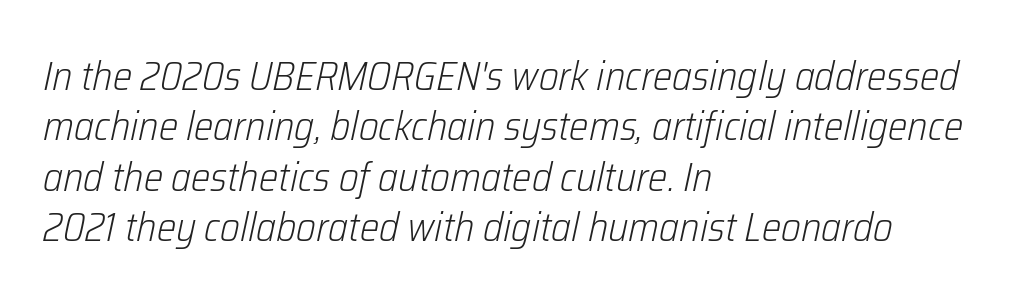
Q: Is the text bold? A: No.
Q: Is the text italic (slanted)? A: Yes, it leans right by about 12 degrees.
Q: Is the text underlined? A: No.
Q: How is the paragraph aligned? A: Left-aligned.
Q: Is the spacing between letters normal or unusually wide? A: Normal.
Q: Width (condensed, normal, or wide)? A: Condensed.
Q: Stroke contrast? A: Low.
Q: x-height? A: Medium.
Q: Monospaced? A: No.
